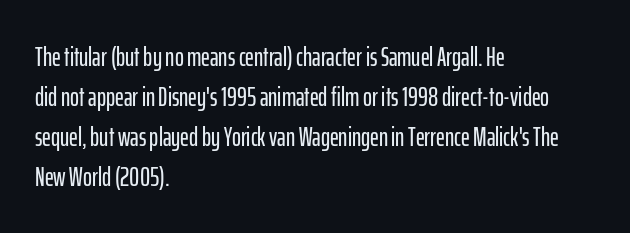
{"italic": "no", "underline": "no", "align": "left", "line_spacing": "normal", "line_spacing_ratio": 1.48, "letter_spacing": "normal", "letter_spacing_em": 0.0, "glyph_px": 27}
